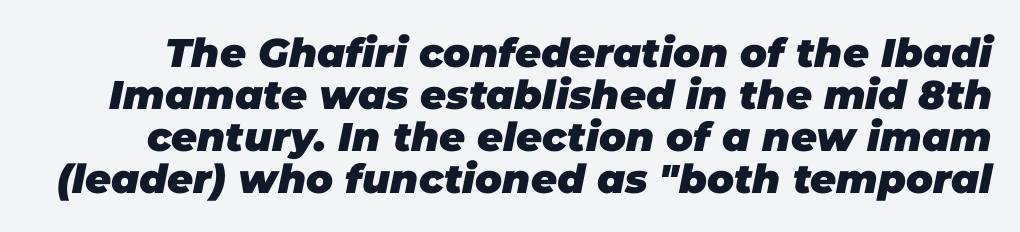
{"italic": "yes", "lean": "right", "slant_degrees": 11, "bold": "yes", "weight": "heavy", "width": "normal", "stroke_contrast": "low", "x_height": "large", "monospaced": "no", "underline": "no", "line_spacing": "tight", "line_spacing_ratio": 1.05, "letter_spacing": "normal", "letter_spacing_em": 0.0, "glyph_px": 40}
